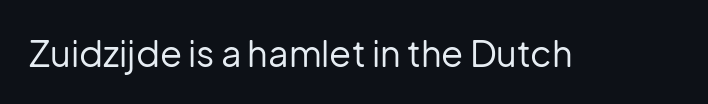
The image shows 36 px regular-weight sans-serif type, upright; set normal letter spacing, not underlined; low stroke contrast and a medium x-height.
